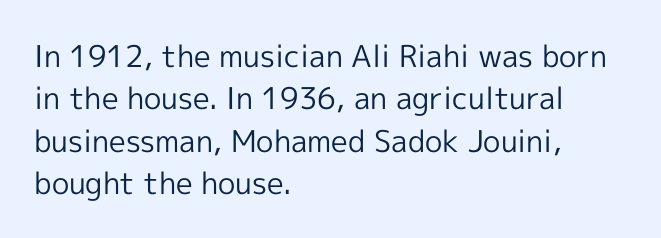
The image shows 30 px regular-weight sans-serif type, upright; set left-aligned, normal line spacing (1.41x), normal letter spacing, not underlined; a medium x-height.
